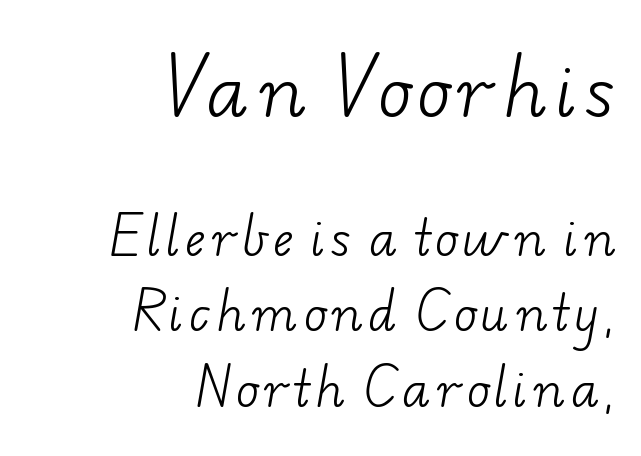
Unlike a clean sans, this face finishes its strokes with serifs. Students, observe: this is what conventionally led text looks like. Do the characters align in a grid? No, the font is proportional. Which margin do the lines hug? The right one — the left edge is uneven. Size contrast runs from large at the top to small at the bottom.
